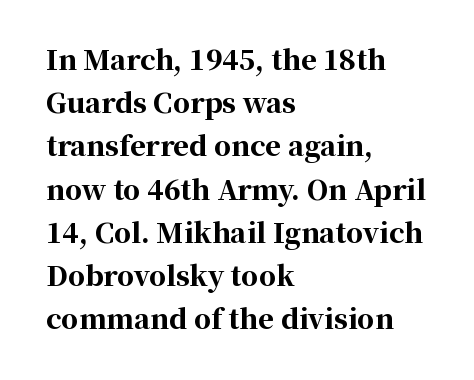
The image shows 27 px bold type, upright; set left-aligned, normal line spacing (1.6x), normal letter spacing, not underlined.
